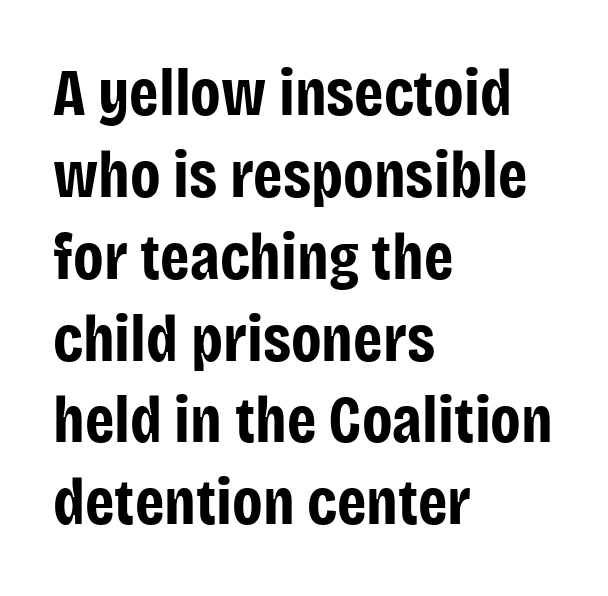
Is the block centered? No — it sits flush against the left margin. Posture: straight, roman, zero tilt. Words appear dense and cohesive because spacing is normal. Underlining? Definitely not there. Observe the absence of serifs on each vertical stroke in this sample.
